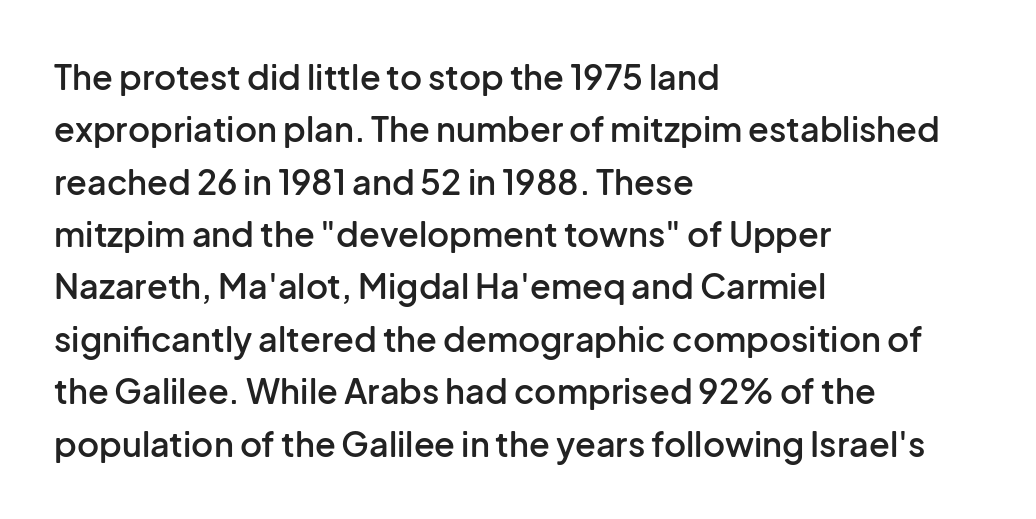
The image shows 34 px semibold sans-serif type, upright; set left-aligned, normal line spacing (1.54x), normal letter spacing, not underlined; low stroke contrast and a medium x-height.
